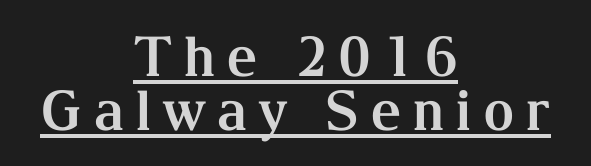
Q: Is the text bold? A: Yes.
Q: Is the text italic (slanted)? A: No, it is upright.
Q: Is the typeface a serif or a sans-serif typeface? A: Serif.
Q: Is the text underlined? A: Yes.
Q: How is the paragraph aligned? A: Centered.
Q: Is the spacing between lines tight, normal or loose? A: Tight.
Q: Width (condensed, normal, or wide)? A: Normal.
Q: Stroke contrast? A: Medium.
Q: x-height? A: Medium.
Q: Monospaced? A: No.
